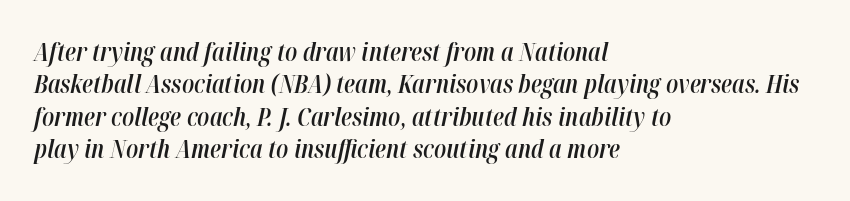
Q: Is the text bold? A: Semi-bold.
Q: Is the text italic (slanted)? A: Yes, it leans right by about 12 degrees.
Q: Is the text underlined? A: No.
Q: How is the paragraph aligned? A: Left-aligned.
Q: Is the spacing between letters normal or unusually wide? A: Normal.
Q: Is the spacing between lines tight, normal or loose? A: Normal.
